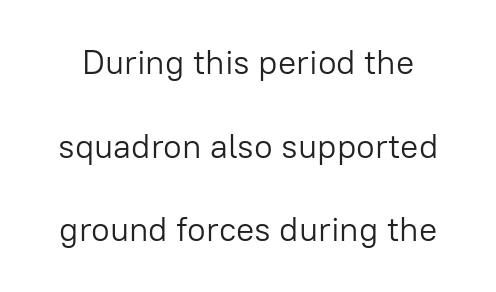
{"serif": "no", "italic": "no", "bold": "no", "weight": "light", "width": "normal", "stroke_contrast": "low", "x_height": "medium", "monospaced": "no", "underline": "no", "line_spacing": "loose", "line_spacing_ratio": 2.46, "letter_spacing": "normal", "letter_spacing_em": 0.0, "glyph_px": 34}
